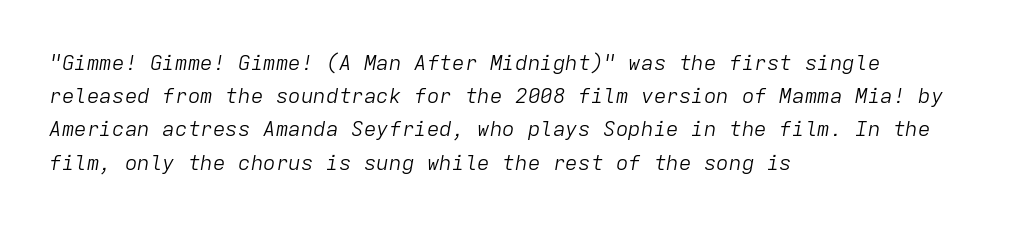
{"italic": "yes", "lean": "right", "slant_degrees": 9, "bold": "no", "underline": "no", "align": "left", "line_spacing": "normal", "line_spacing_ratio": 1.58, "letter_spacing": "normal", "letter_spacing_em": 0.0, "glyph_px": 21}
